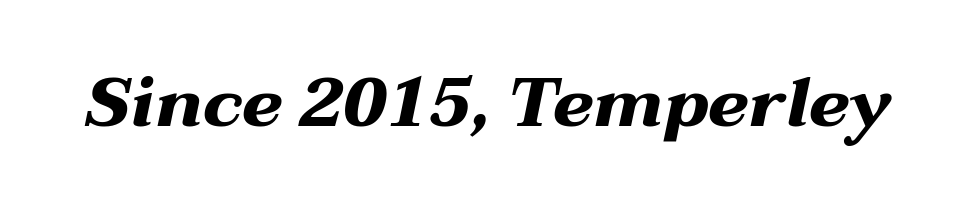
The image shows 69 px heavy, wide type, italic (leaning right); set normal letter spacing, not underlined; medium stroke contrast and a medium x-height.
